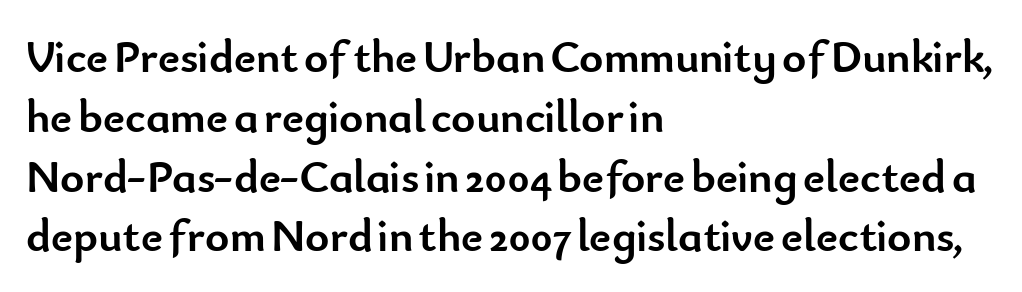
Q: Is the text bold? A: Yes.
Q: Is the text italic (slanted)? A: No, it is upright.
Q: Is the typeface a serif or a sans-serif typeface? A: Sans-serif.
Q: Is the text underlined? A: No.
Q: How is the paragraph aligned? A: Left-aligned.
Q: Is the spacing between letters normal or unusually wide? A: Normal.
Q: Is the spacing between lines tight, normal or loose? A: Normal.
Q: Width (condensed, normal, or wide)? A: Normal.
Q: Stroke contrast? A: Low.
Q: x-height? A: Small.
Q: Monospaced? A: No.
